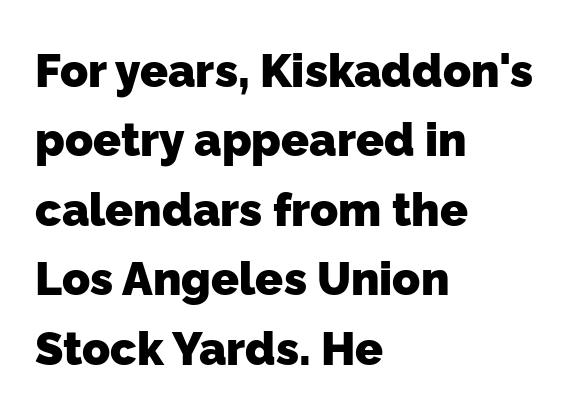
Q: Is the text bold? A: Yes.
Q: Is the typeface a serif or a sans-serif typeface? A: Sans-serif.
Q: Is the text underlined? A: No.
Q: How is the paragraph aligned? A: Left-aligned.
Q: Is the spacing between letters normal or unusually wide? A: Normal.
Q: Is the spacing between lines tight, normal or loose? A: Normal.
Q: Width (condensed, normal, or wide)? A: Normal.
Q: Stroke contrast? A: Low.
Q: x-height? A: Medium.
Q: Monospaced? A: No.
